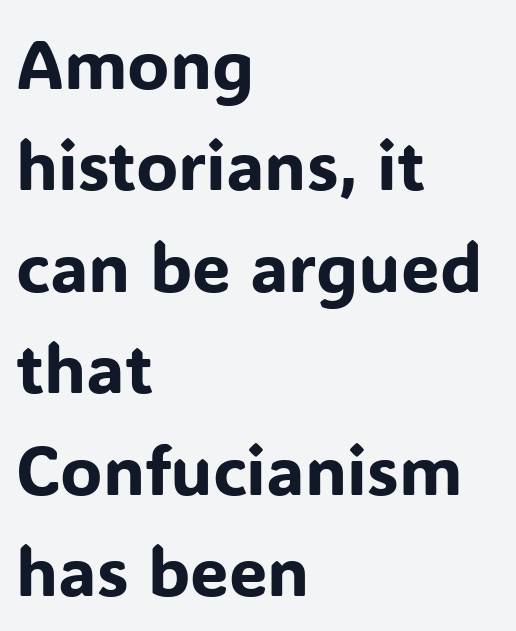
The font family rendered here belongs to the sans-serif group. Students, note that the glyphs here touch the page at normal intervals. Does the lettering tilt? It doesn't — this is upright. Unmarked baselines from the first word to the last.
